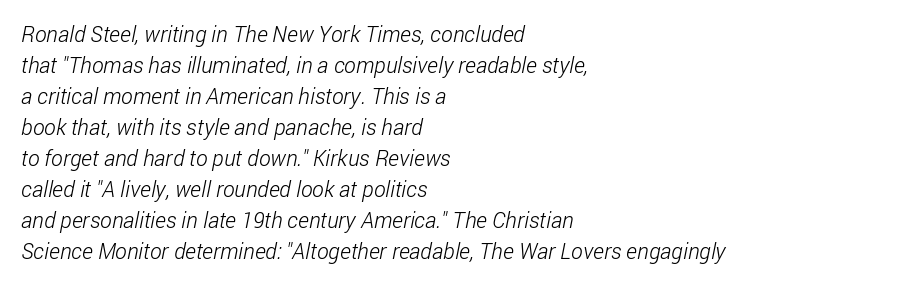
{"bold": "no", "underline": "no", "align": "left", "line_spacing": "normal", "line_spacing_ratio": 1.41, "letter_spacing": "normal", "letter_spacing_em": 0.0, "glyph_px": 22}
